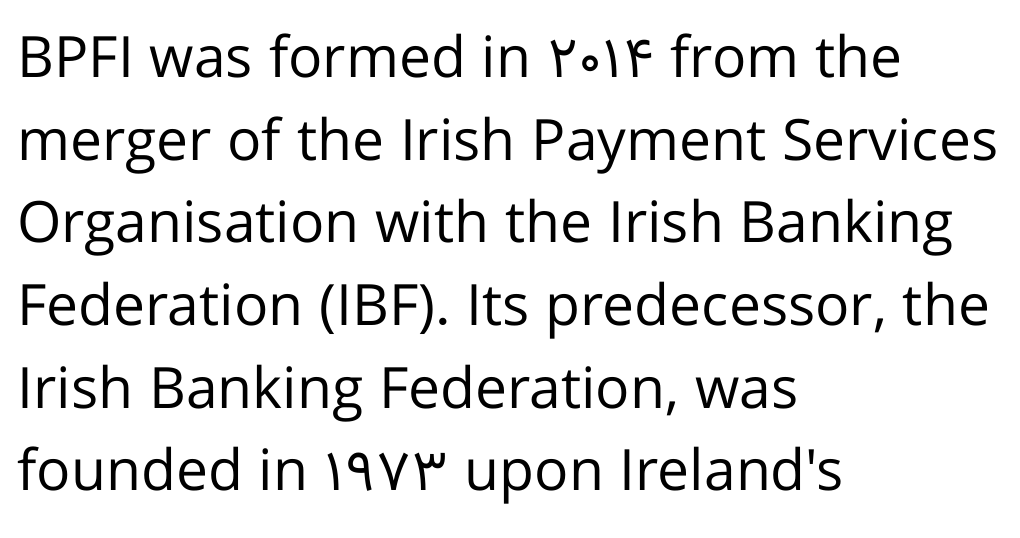
{"serif": "no", "italic": "no", "bold": "no", "weight": "regular", "width": "normal", "stroke_contrast": "low", "x_height": "medium", "monospaced": "no", "underline": "no", "align": "left", "line_spacing": "normal", "line_spacing_ratio": 1.45, "letter_spacing": "normal", "letter_spacing_em": 0.0, "glyph_px": 57}
